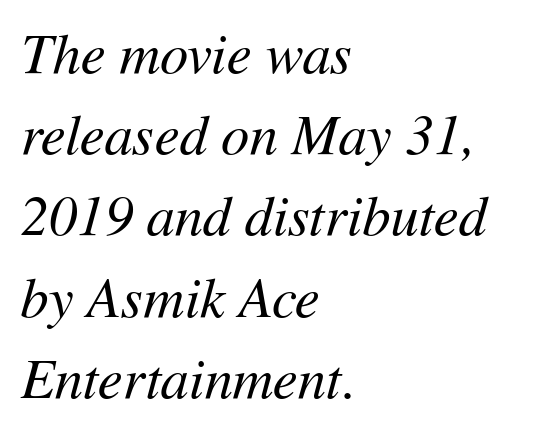
The image shows 56 px regular-weight type, italic (leaning right); set left-aligned, normal line spacing (1.45x), normal letter spacing, not underlined; medium stroke contrast and a medium x-height.
